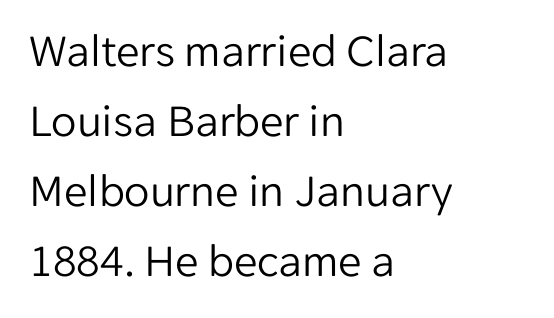
Regarding leading, the lines here are spaced in the standard way. Letterform terminals end flat and unadorned throughout the passage. Every character sits straight up, as roman type does. The rendering uses natural spacing where letterforms have individual widths.
